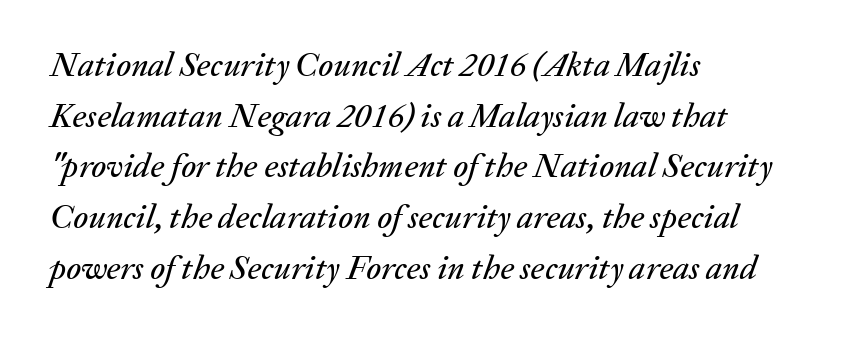
Each row of text sits above clean, open space. In terms of letterspacing, this is plain default setting. The specimen reads as italic at a glance. Each line starts at the same left margin while the right side varies.
